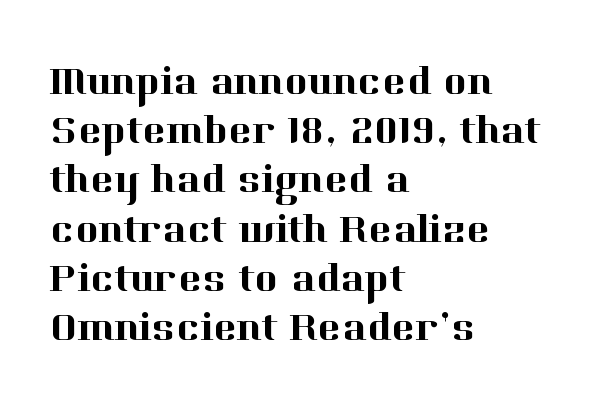
The image shows 40 px serif type, upright; set left-aligned, line spacing 1.23x, normal letter spacing, not underlined; high stroke contrast and a medium x-height.
